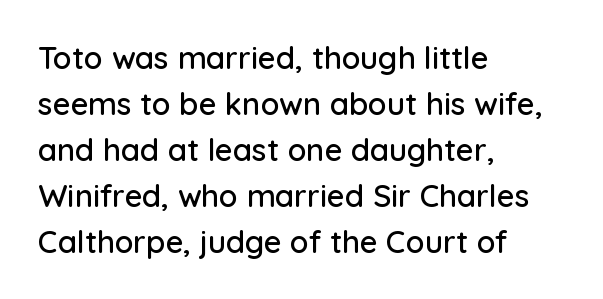
The image shows 31 px sans-serif type, upright; set left-aligned, normal line spacing (1.48x), normal letter spacing, not underlined; low stroke contrast and a medium x-height.
